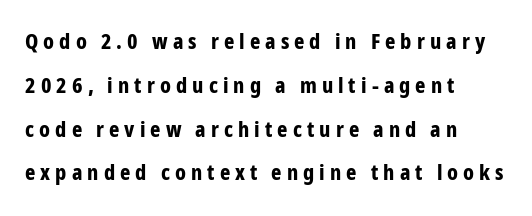
Q: Is the text bold? A: Yes.
Q: Is the text italic (slanted)? A: No, it is upright.
Q: Is the text underlined? A: No.
Q: How is the paragraph aligned? A: Left-aligned.
Q: Is the spacing between letters normal or unusually wide? A: Unusually wide.
Q: Is the spacing between lines tight, normal or loose? A: Loose.
